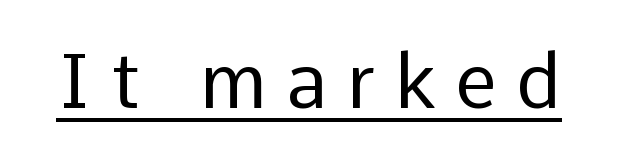
{"serif": "no", "italic": "no", "bold": "no", "weight": "regular", "width": "normal", "stroke_contrast": "low", "x_height": "medium", "monospaced": "no", "underline": "yes", "letter_spacing": "wide", "letter_spacing_em": 0.26, "glyph_px": 75}
